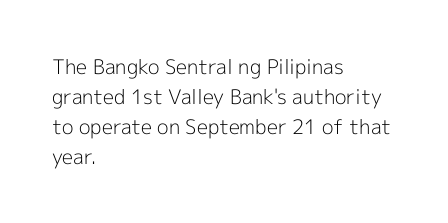
The face looks like a standard text weight, possibly lighter. A normal amount of white space separates one row of letters from the next. Line beginnings align vertically; line endings do not. The horizontal fit of the characters is conventional and even. The passage shown is not underscored anywhere.
